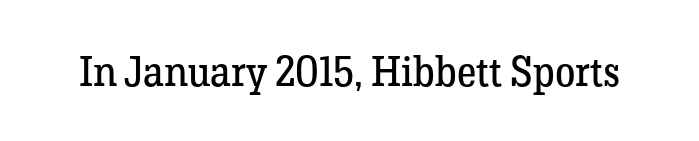
The letterforms sit shoulder to shoulder at normal distance. Here the designer chose a conventional face with non-uniform glyph widths. Unlike italic type, these characters show no tilt at all. Unlike a clean sans, this face finishes its strokes with serifs. Caption: face not bold, strokes unweighted. Underlining? Definitely not there.
